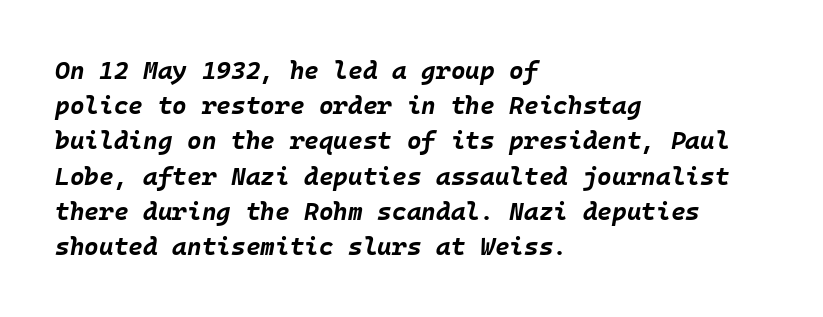
{"italic": "yes", "lean": "right", "slant_degrees": 10, "bold": "yes", "underline": "no", "align": "left", "line_spacing": "normal", "line_spacing_ratio": 1.41, "letter_spacing": "normal", "letter_spacing_em": 0.0, "glyph_px": 25}
